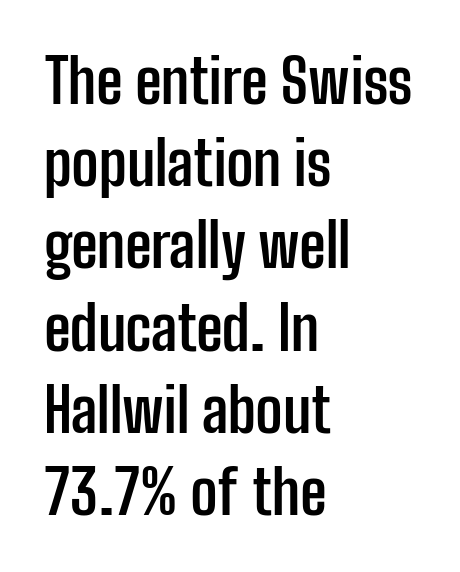
The image shows 60 px semibold, condensed sans-serif type, upright; set left-aligned, normal line spacing (1.37x), normal letter spacing, not underlined; low stroke contrast and a medium x-height.
